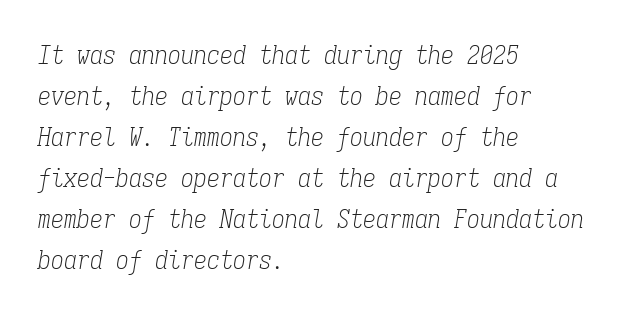
The image shows 26 px text type, italic (leaning right); set left-aligned, normal line spacing (1.58x), normal letter spacing, not underlined.
